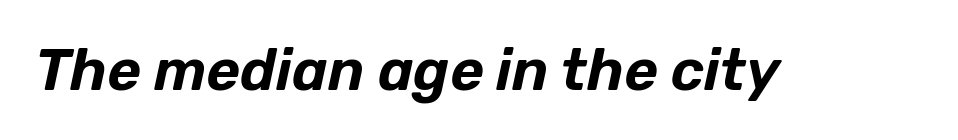
The image shows 58 px text type, italic (leaning right); set normal letter spacing, not underlined; low stroke contrast and a medium x-height.
